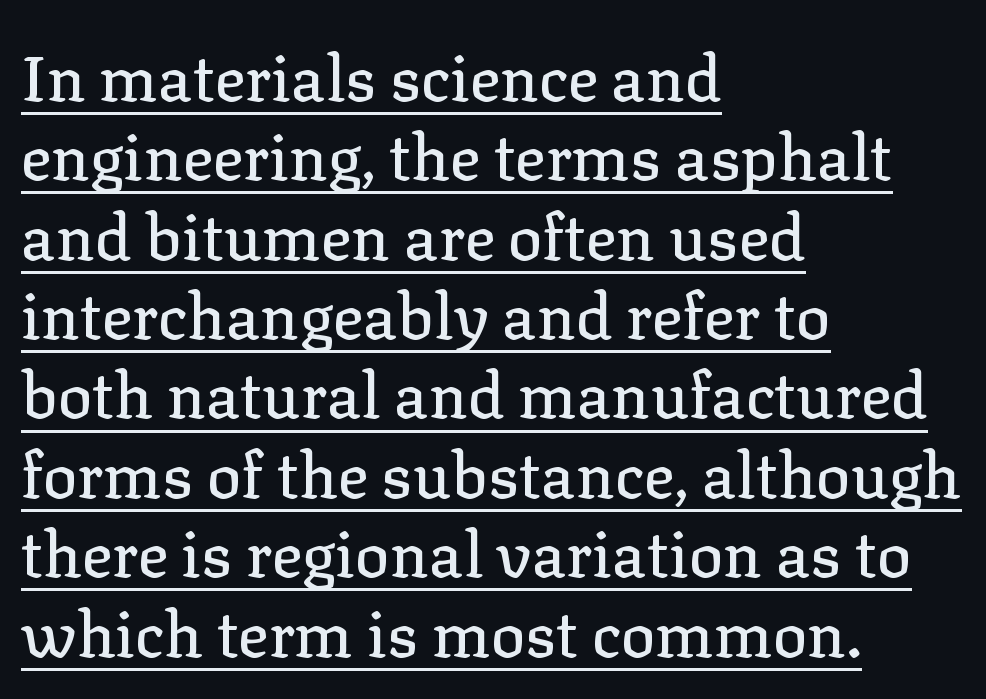
{"serif": "yes", "italic": "no", "width": "normal", "stroke_contrast": "low", "x_height": "medium", "monospaced": "no", "underline": "yes", "align": "left", "line_spacing_ratio": 1.24, "letter_spacing": "normal", "letter_spacing_em": 0.0, "glyph_px": 64}
